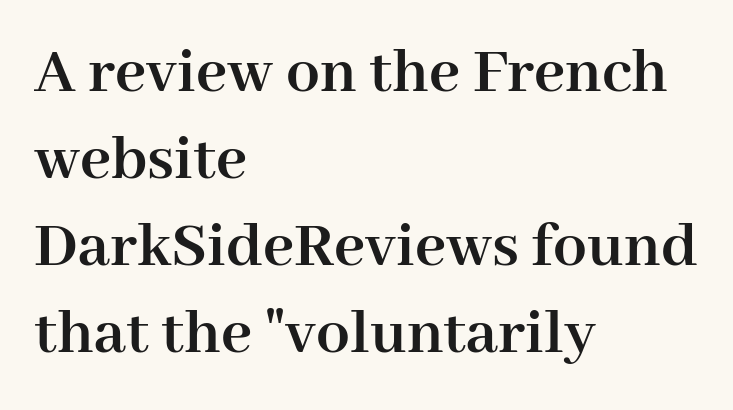
{"serif": "yes", "italic": "no", "bold": "yes", "weight": "semibold", "width": "normal", "stroke_contrast": "high", "x_height": "medium", "monospaced": "no", "underline": "no", "align": "left", "line_spacing": "normal", "line_spacing_ratio": 1.3, "letter_spacing": "normal", "letter_spacing_em": 0.0, "glyph_px": 67}
